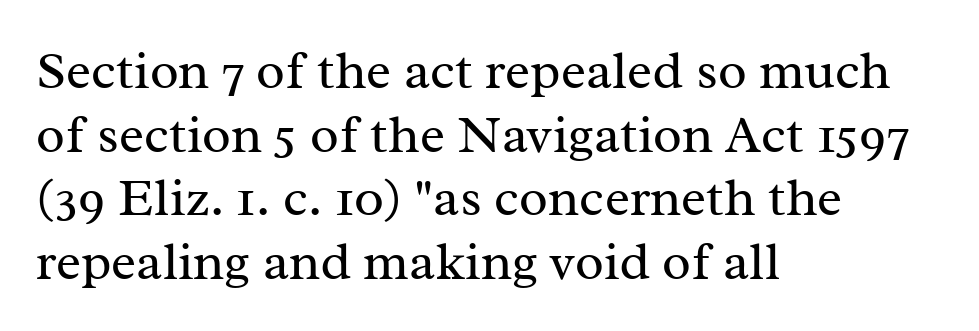
{"serif": "yes", "italic": "no", "bold": "no", "weight": "regular", "width": "normal", "stroke_contrast": "medium", "x_height": "medium", "monospaced": "no", "underline": "no", "align": "left", "line_spacing_ratio": 1.2, "letter_spacing": "normal", "letter_spacing_em": 0.0, "glyph_px": 53}
